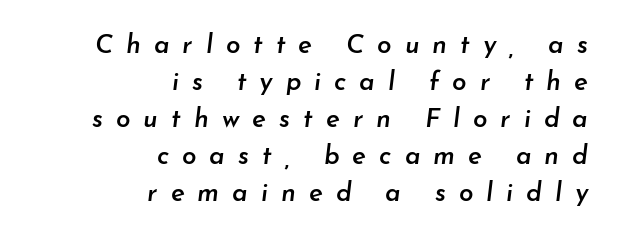
{"italic": "yes", "lean": "right", "slant_degrees": 7, "bold": "semi", "underline": "no", "align": "right", "line_spacing": "normal", "line_spacing_ratio": 1.42, "letter_spacing": "wide", "letter_spacing_em": 0.5, "glyph_px": 26}
